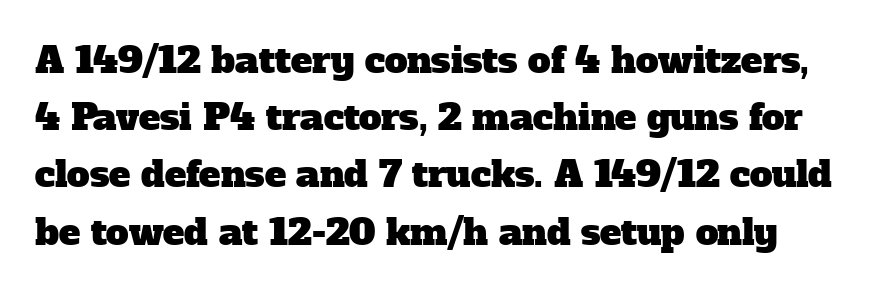
Plain, unruled lines of type. Each letter keeps its own natural width here, so spacing adapts to shape. Glyph-to-glyph distance matches everyday printed text. The type family on display is of the serif kind.
